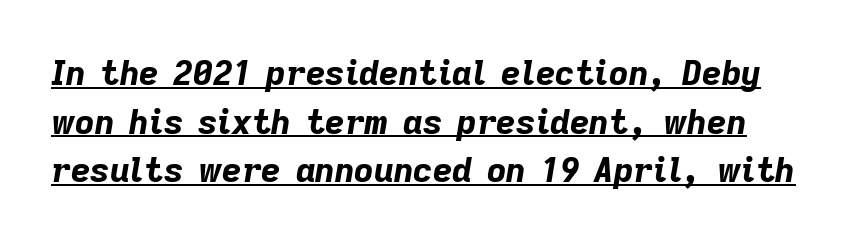
Is this a fixed-width face? No — the glyphs have proportional, varying widths. You'd pick this weight for a headline — it's a proper bold. Emphasis-style slanted type is in use. The rendering keeps characters at their native spacing.
